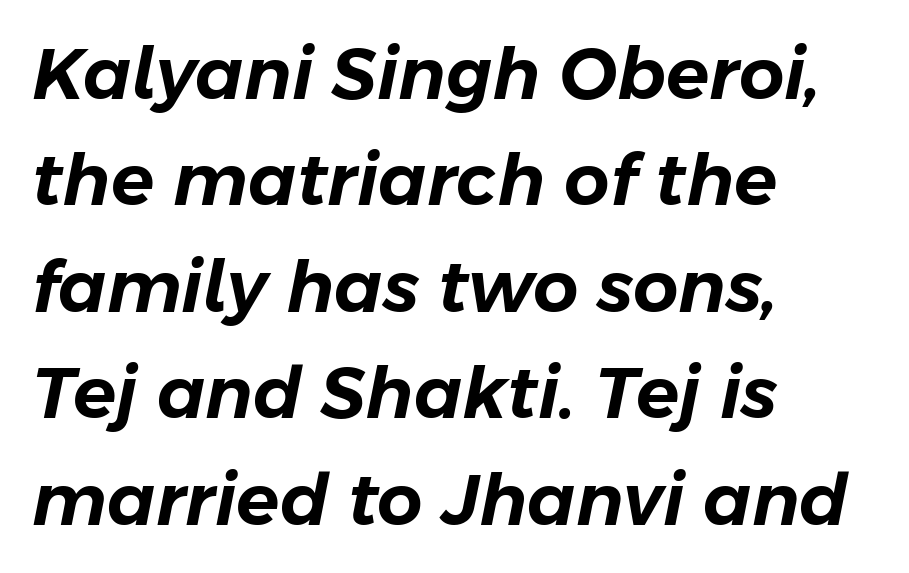
Think of a printed novel: that variable character pitch is what you see here. This is oblique type, the kind used for emphasis or titles. Each row of text sits above clean, open space. Notice how the passage keeps a crisp vertical edge on the left only. In terms of leading, this rendering sits right in the middle.
